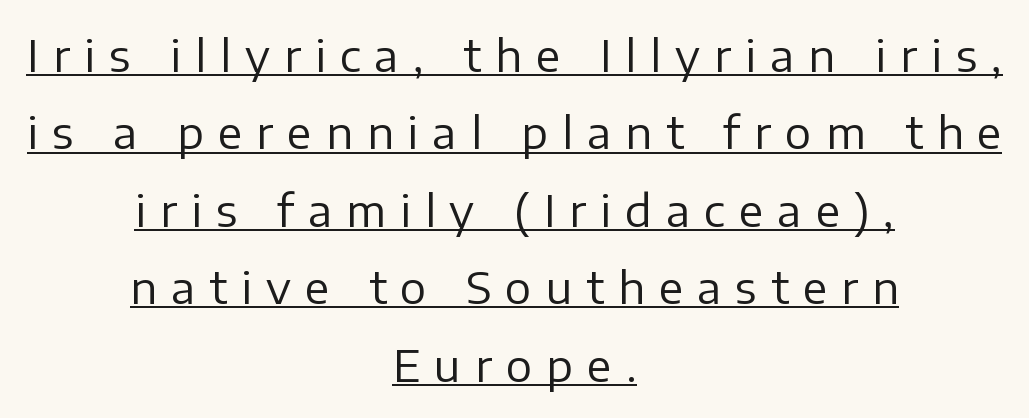
The image shows 44 px regular-weight sans-serif type, upright; set centered, line spacing 1.76x, unusually wide letter spacing (+0.32 em), underlined; low stroke contrast and a medium x-height.
